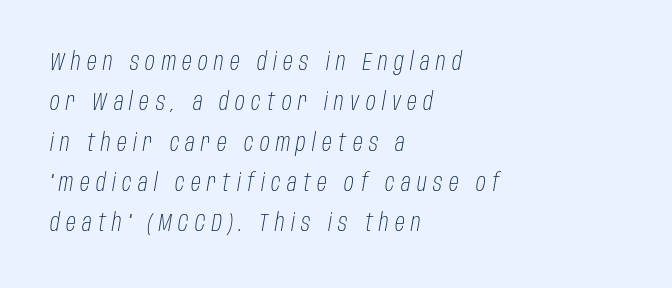
The area under the type is left untouched. Vertical stems look standard width or narrower in stroke. The whole block is typeset with a tilt. What stands out about the letter spacing? Its width — letters are far apart. The line-height multiplier appears to be the usual default.
